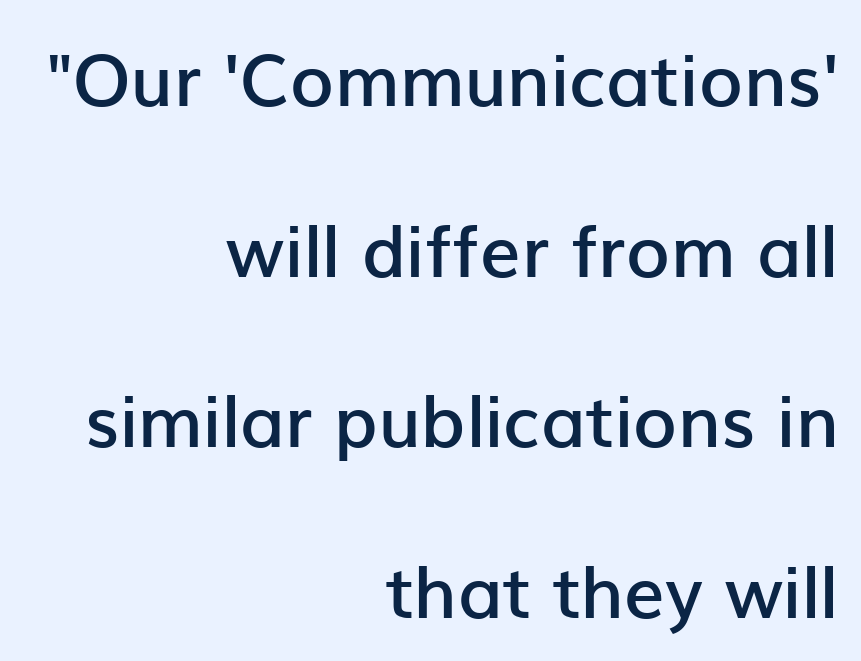
Clear beneath every line of the passage. Posture: straight, roman, zero tilt. Widely set lines give the paragraph a tall, airy silhouette. Character widths vary here, with narrow letters taking less room than wide ones. Casual observation: everything's shoved over to the right. Bold? Not quite — semibold, heavier than regular but stopping short.
